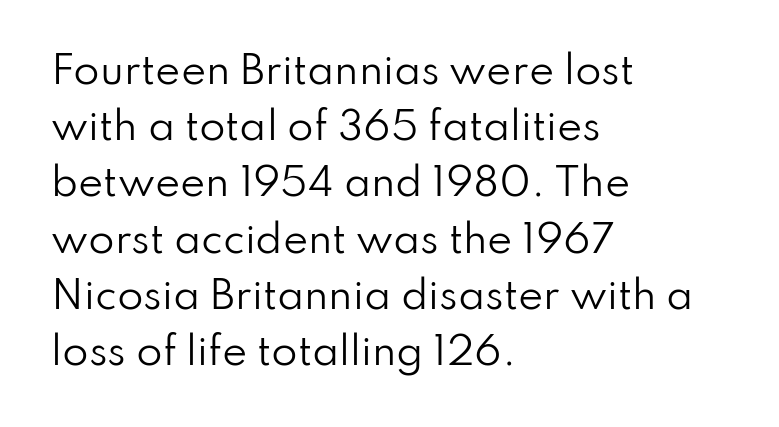
{"serif": "no", "italic": "no", "bold": "no", "weight": "regular", "width": "normal", "stroke_contrast": "low", "x_height": "small", "monospaced": "no", "underline": "no", "align": "left", "line_spacing": "normal", "line_spacing_ratio": 1.48, "letter_spacing": "normal", "letter_spacing_em": 0.0, "glyph_px": 38}
